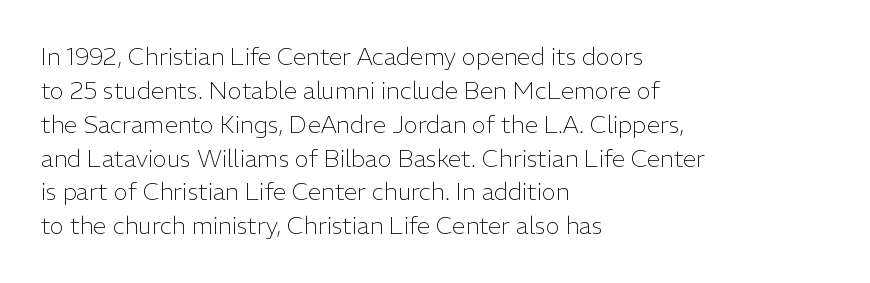
{"italic": "no", "bold": "no", "underline": "no", "align": "left", "line_spacing": "normal", "line_spacing_ratio": 1.41, "letter_spacing": "normal", "letter_spacing_em": 0.0, "glyph_px": 24}
